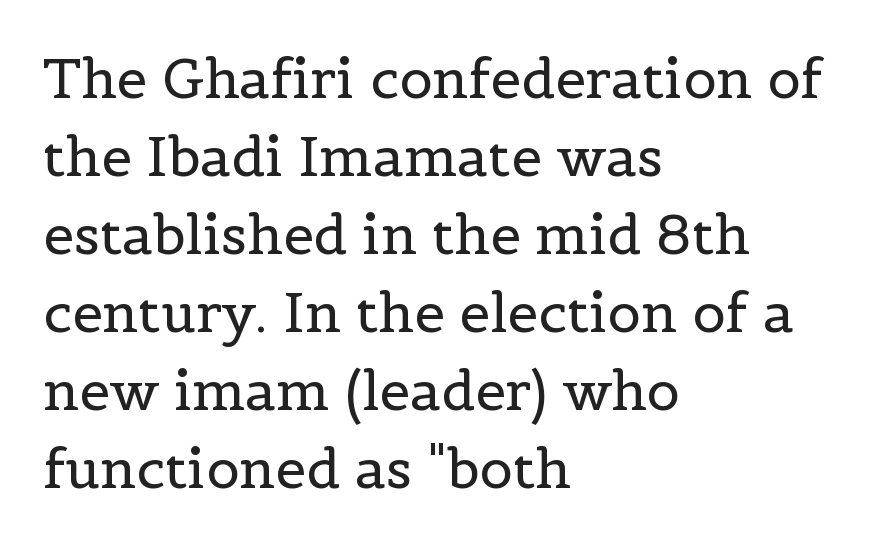
Caption: standard tracking, unaltered. This sample uses an upright cut, with every glyph sitting square on the baseline. The letters look calm and open, with moderate or lighter stems. Underlining? Definitely not there. Here the designer chose a conventional face with non-uniform glyph widths.
